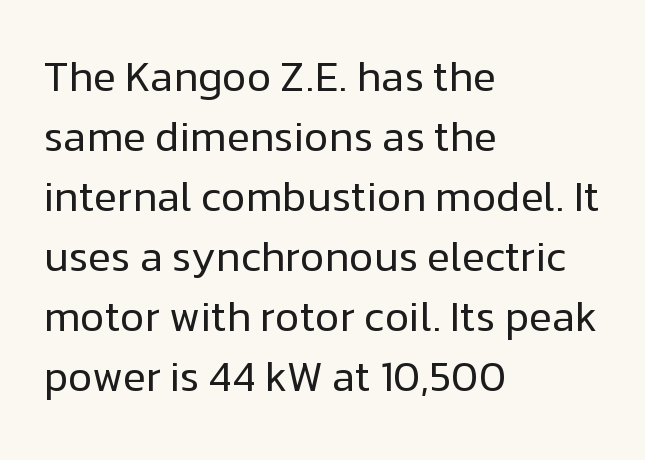
The image shows 42 px regular-weight sans-serif type, upright; set left-aligned, normal line spacing (1.43x), normal letter spacing, not underlined; low stroke contrast and a medium x-height.
